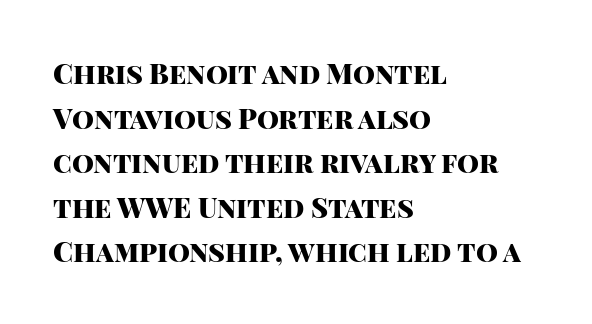
It's the straight-up-and-down kind of type. The block of text has a typical density, with ordinary space between rows. The rag falls on the right side of this text block. Here the designer chose a conventional face with non-uniform glyph widths. Is this a sans? Yes — the strokes have no serifs. The face used here has the dense, thick strokes of a bold.
